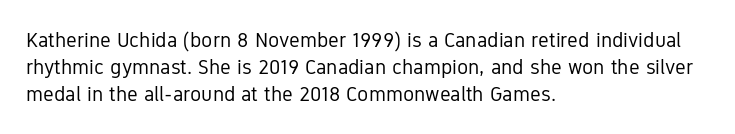
Q: Is the text bold? A: No.
Q: Is the text italic (slanted)? A: No, it is upright.
Q: Is the text underlined? A: No.
Q: How is the paragraph aligned? A: Left-aligned.
Q: Is the spacing between letters normal or unusually wide? A: Normal.
Q: Is the spacing between lines tight, normal or loose? A: Normal.
